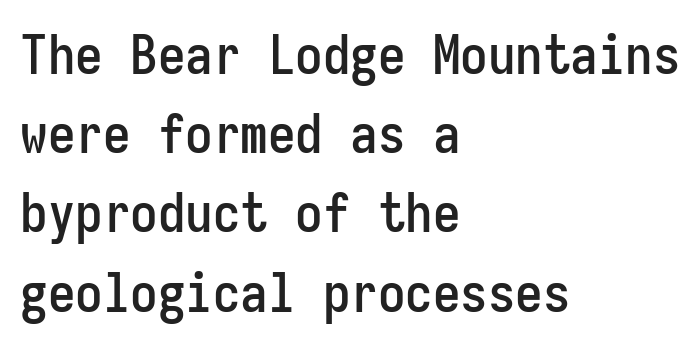
The image shows 55 px condensed sans-serif type, upright, monospaced; set left-aligned, normal line spacing (1.44x), normal letter spacing, not underlined; low stroke contrast and a medium x-height.
